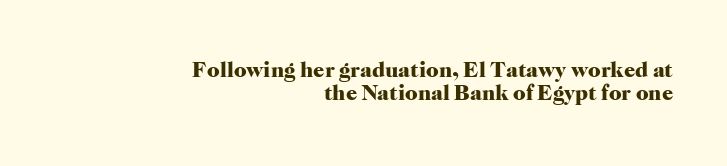
{"italic": "no", "bold": "yes", "underline": "no", "align": "right", "line_spacing": "tight", "line_spacing_ratio": 1.05, "letter_spacing": "normal", "letter_spacing_em": 0.0, "glyph_px": 22}
